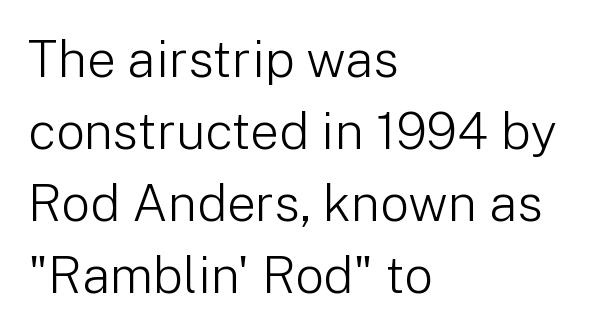
The image shows 51 px light sans-serif type, upright; set left-aligned, normal line spacing (1.41x), normal letter spacing, not underlined; low stroke contrast and a medium x-height.
